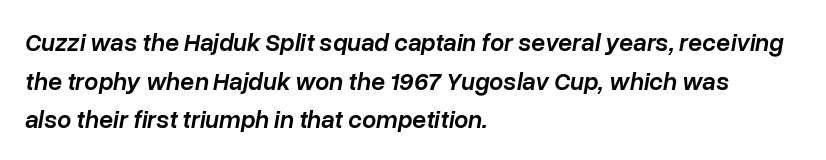
{"italic": "yes", "lean": "right", "slant_degrees": 10, "bold": "semi", "underline": "no", "align": "left", "line_spacing": "normal", "line_spacing_ratio": 1.55, "letter_spacing": "normal", "letter_spacing_em": 0.0, "glyph_px": 25}
